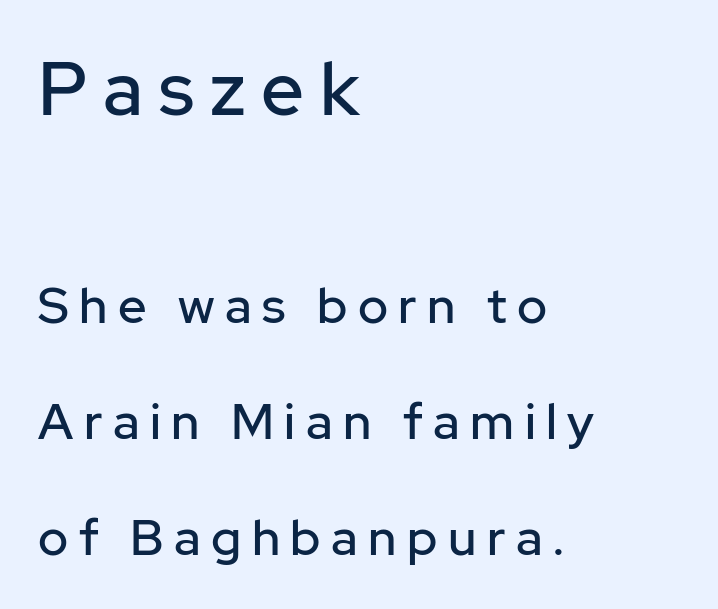
Q: Is the text italic (slanted)? A: No, it is upright.
Q: Is the typeface a serif or a sans-serif typeface? A: Sans-serif.
Q: Is the text underlined? A: No.
Q: How is the paragraph aligned? A: Left-aligned.
Q: Is the spacing between letters normal or unusually wide? A: Unusually wide.
Q: Is the spacing between lines tight, normal or loose? A: Loose.
Q: Which block of text is set in a larger size, the first (top) or the second (bottom)? A: The first (top) one.
Q: Width (condensed, normal, or wide)? A: Normal.
Q: Stroke contrast? A: Low.
Q: x-height? A: Medium.
Q: Monospaced? A: No.
